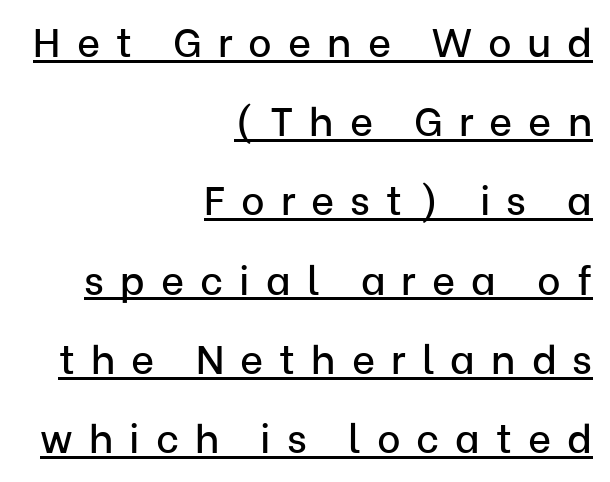
In terms of leading, this rendering errs on the spacious side. The font family rendered here belongs to the sans-serif group. In designer terms, the underline attribute is active on this setting. This is roman type, the default non-slanted kind. These lines have a slow, spaced-out rhythm from letter to letter.
